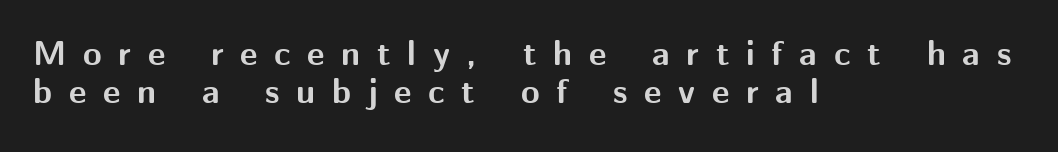
What stands out about the letter spacing? Its width — letters are far apart. Lines of text with bare space underneath. The face used here is a sans, in the tradition of grotesques and geometrics. The passage shown stacks its lines with hardly any gap.
